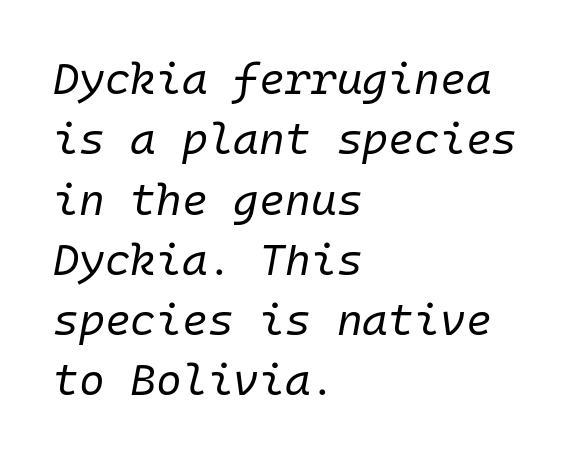
Q: Is the text bold? A: No.
Q: Is the text italic (slanted)? A: Yes, it leans right by about 10 degrees.
Q: Is the text underlined? A: No.
Q: How is the paragraph aligned? A: Left-aligned.
Q: Is the spacing between letters normal or unusually wide? A: Normal.
Q: Is the spacing between lines tight, normal or loose? A: Normal.
Q: Width (condensed, normal, or wide)? A: Normal.
Q: Stroke contrast? A: Low.
Q: x-height? A: Medium.
Q: Monospaced? A: Yes.
